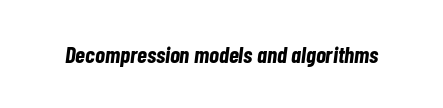
{"italic": "yes", "lean": "right", "slant_degrees": 7, "bold": "yes", "underline": "no", "letter_spacing": "normal", "letter_spacing_em": 0.0, "glyph_px": 23}
